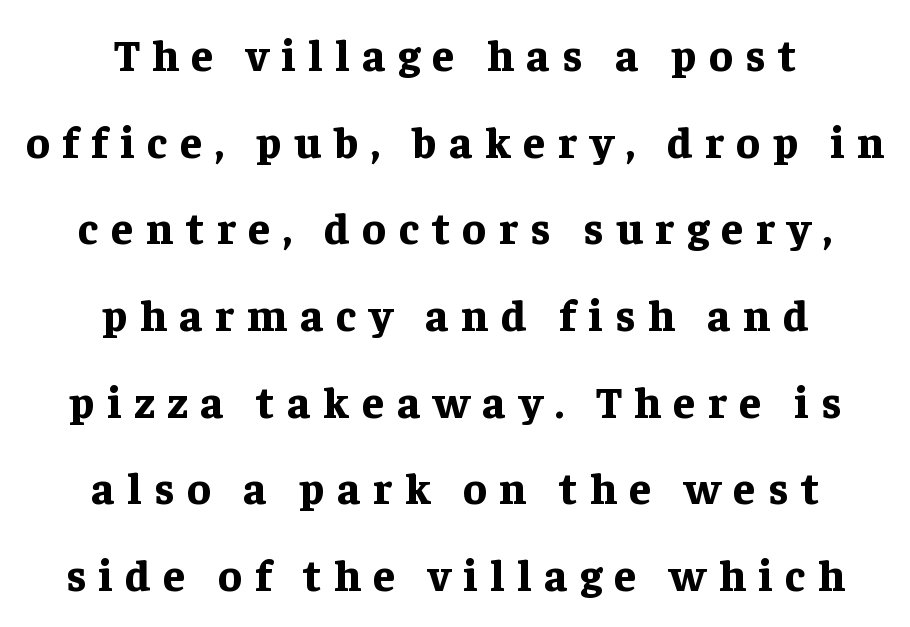
The image shows 44 px bold serif type, upright; set centered, loose line spacing (1.97x), unusually wide letter spacing (+0.29 em), not underlined; low stroke contrast and a medium x-height.
